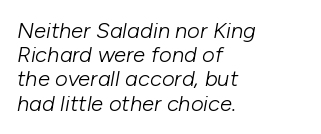
Q: Is the text bold? A: No.
Q: Is the text italic (slanted)? A: Yes, it leans right by about 10 degrees.
Q: Is the text underlined? A: No.
Q: How is the paragraph aligned? A: Left-aligned.
Q: Is the spacing between letters normal or unusually wide? A: Normal.
Q: Is the spacing between lines tight, normal or loose? A: Tight.
